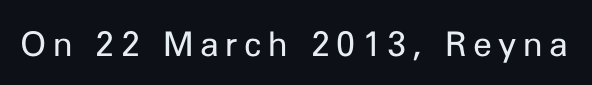
The image shows 34 px regular-weight sans-serif type, upright; set not underlined; low stroke contrast and a medium x-height.
